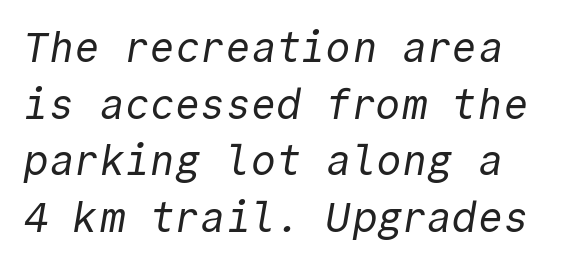
I'd call this a sans setting — the letters go barefoot. The strokes carry an ordinary text weight at most. No extra tracking has been applied to these lines. The space directly below the letters is spotless.
